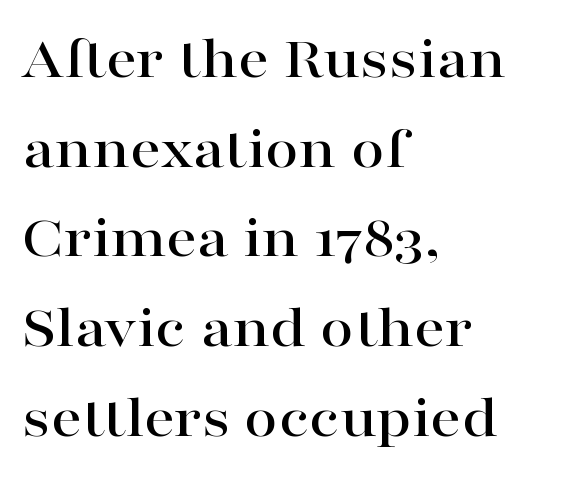
The image shows 61 px wide serif type, upright; set left-aligned, normal line spacing (1.47x), normal letter spacing, not underlined; high stroke contrast and a medium x-height.
